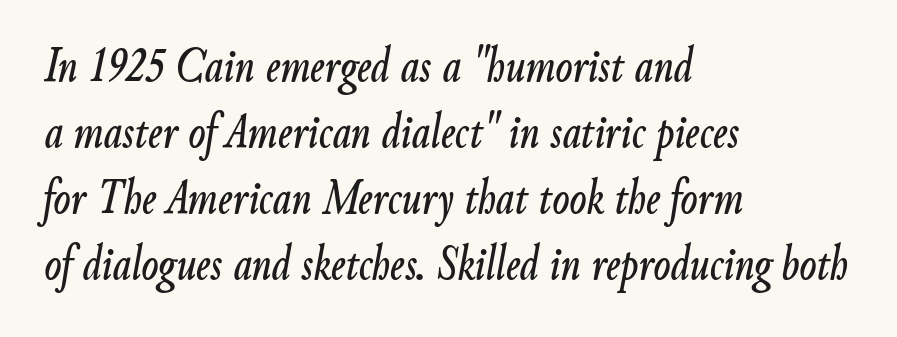
Q: Is the text italic (slanted)? A: Yes, it leans right by about 9 degrees.
Q: Is the text underlined? A: No.
Q: How is the paragraph aligned? A: Left-aligned.
Q: Is the spacing between letters normal or unusually wide? A: Normal.
Q: Is the spacing between lines tight, normal or loose? A: Normal.
Q: Width (condensed, normal, or wide)? A: Condensed.
Q: Stroke contrast? A: Low.
Q: x-height? A: Small.
Q: Monospaced? A: No.
